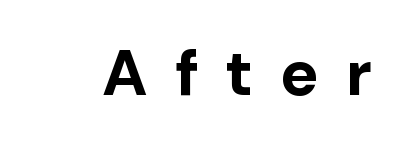
{"serif": "no", "italic": "no", "bold": "yes", "weight": "bold", "width": "normal", "stroke_contrast": "low", "x_height": "medium", "monospaced": "no", "underline": "no", "letter_spacing": "wide", "letter_spacing_em": 0.42, "glyph_px": 64}
